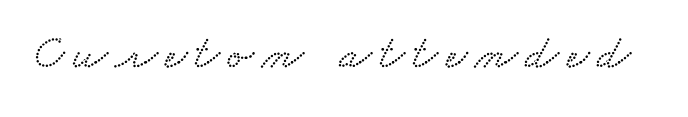
The foot of each line stays bare and open. A typesetter would call this proportional, since set widths differ per character.
